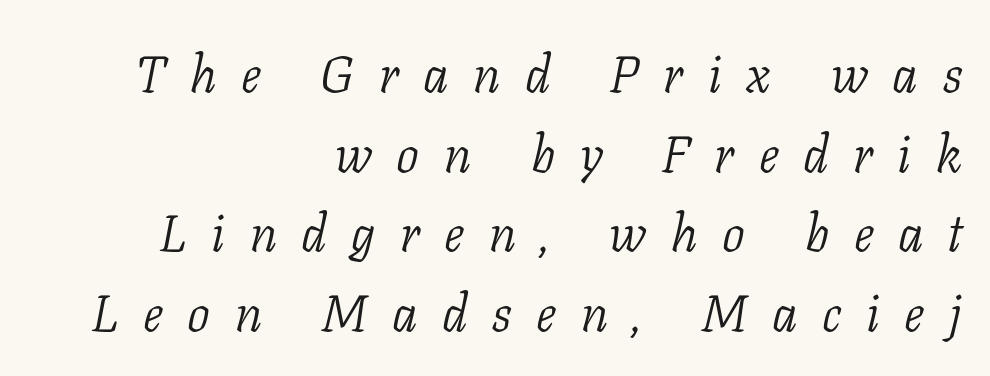
Only glyphs here, with clear space below each row. In CSS terms this would be text-align: right. The type family on display is of the serif kind. Each letter keeps its own natural width here, so spacing adapts to shape. A normal amount of white space separates one row of letters from the next. The glyphs look as if they've been sheared to an angle.
